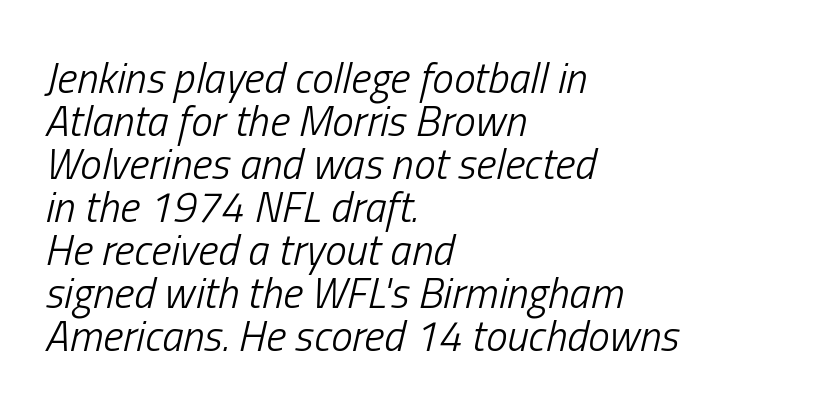
{"italic": "yes", "lean": "right", "slant_degrees": 13, "bold": "no", "weight": "light", "width": "condensed", "stroke_contrast": "low", "x_height": "medium", "monospaced": "no", "underline": "no", "align": "left", "line_spacing": "tight", "line_spacing_ratio": 1.0, "letter_spacing": "normal", "letter_spacing_em": 0.0, "glyph_px": 43}
